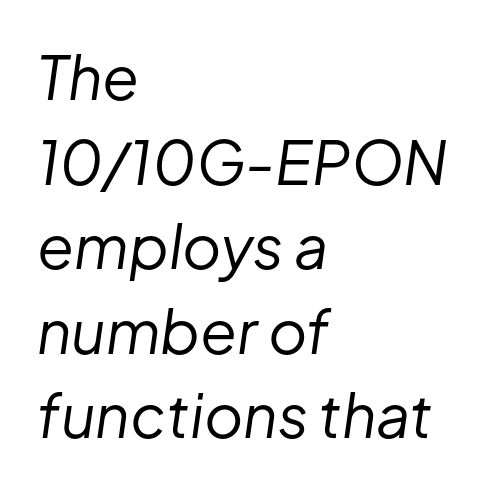
The image shows 60 px regular-weight type, italic (leaning right); set left-aligned, normal line spacing (1.41x), normal letter spacing, not underlined; low stroke contrast and a medium x-height.
